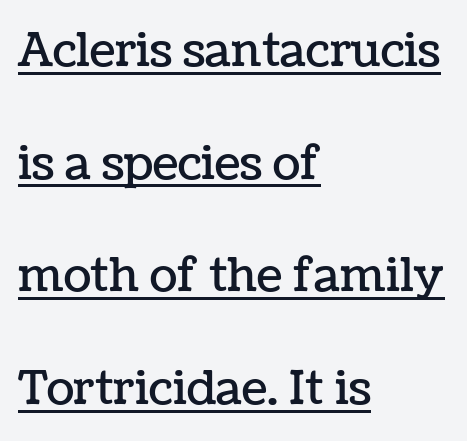
{"italic": "no", "width": "normal", "stroke_contrast": "low", "x_height": "medium", "monospaced": "no", "underline": "yes", "align": "left", "line_spacing": "loose", "line_spacing_ratio": 2.45, "letter_spacing": "normal", "letter_spacing_em": 0.0, "glyph_px": 46}
